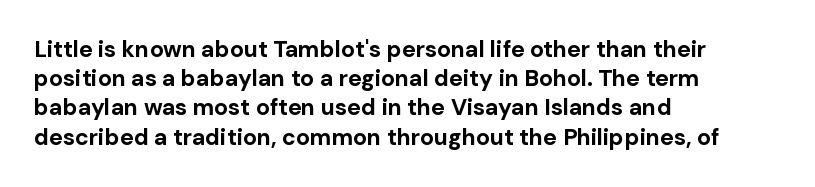
Q: Is the text bold? A: Yes.
Q: Is the text italic (slanted)? A: No, it is upright.
Q: Is the text underlined? A: No.
Q: How is the paragraph aligned? A: Left-aligned.
Q: Is the spacing between letters normal or unusually wide? A: Normal.
Q: Is the spacing between lines tight, normal or loose? A: Normal.
